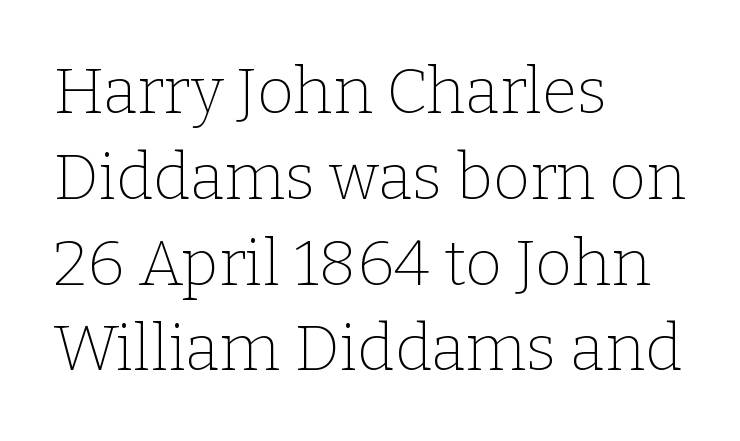
{"serif": "yes", "italic": "no", "bold": "no", "weight": "thin", "width": "normal", "stroke_contrast": "low", "x_height": "medium", "monospaced": "no", "underline": "no", "align": "left", "line_spacing": "normal", "line_spacing_ratio": 1.34, "letter_spacing": "normal", "letter_spacing_em": 0.0, "glyph_px": 64}
